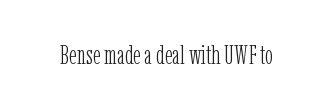
Q: Is the text bold? A: No.
Q: Is the text italic (slanted)? A: No, it is upright.
Q: Is the text underlined? A: No.
Q: Is the spacing between letters normal or unusually wide? A: Normal.
